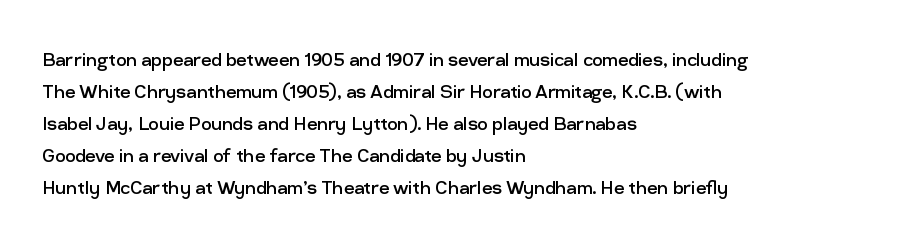
The image shows 23 px text type, upright; set left-aligned, normal line spacing (1.39x), normal letter spacing, not underlined.
